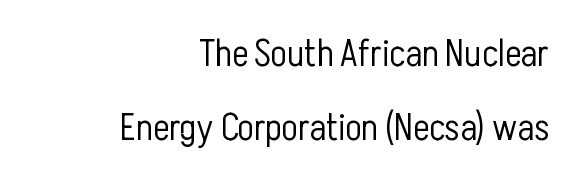
Q: Is the text bold? A: No.
Q: Is the text italic (slanted)? A: No, it is upright.
Q: Is the typeface a serif or a sans-serif typeface? A: Sans-serif.
Q: Is the text underlined? A: No.
Q: How is the paragraph aligned? A: Right-aligned.
Q: Is the spacing between letters normal or unusually wide? A: Normal.
Q: Is the spacing between lines tight, normal or loose? A: Loose.
Q: Width (condensed, normal, or wide)? A: Condensed.
Q: Stroke contrast? A: Low.
Q: x-height? A: Medium.
Q: Monospaced? A: No.
